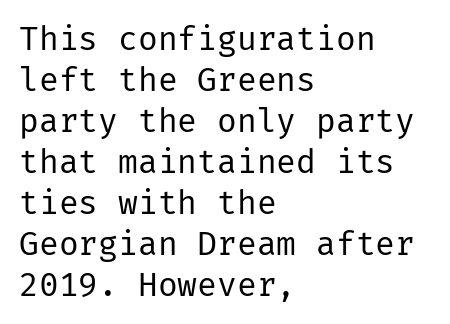
The image shows 33 px regular-weight sans-serif type, upright; set left-aligned, line spacing 1.24x, normal letter spacing, not underlined; low stroke contrast and a medium x-height.
